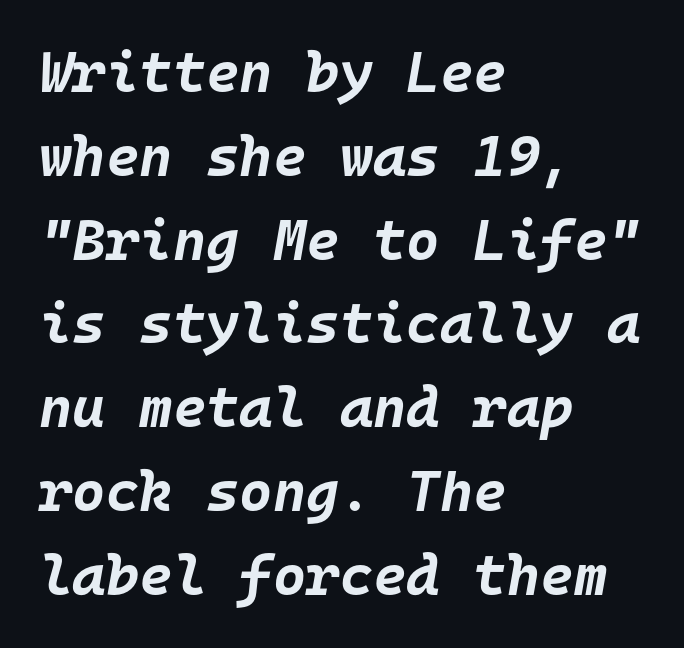
Q: Is the text bold? A: Yes.
Q: Is the text italic (slanted)? A: Yes, it leans right by about 10 degrees.
Q: Is the text underlined? A: No.
Q: How is the paragraph aligned? A: Left-aligned.
Q: Is the spacing between letters normal or unusually wide? A: Normal.
Q: Is the spacing between lines tight, normal or loose? A: Normal.
Q: Width (condensed, normal, or wide)? A: Normal.
Q: Stroke contrast? A: Low.
Q: x-height? A: Large.
Q: Monospaced? A: Yes.
